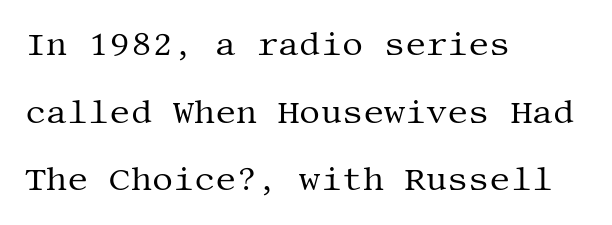
Notice how the stems are strictly vertical — no italics here. Standard letterfit; no display-style spreading of the glyphs. The font family rendered here belongs to the serif group. The area under the type is left untouched.
